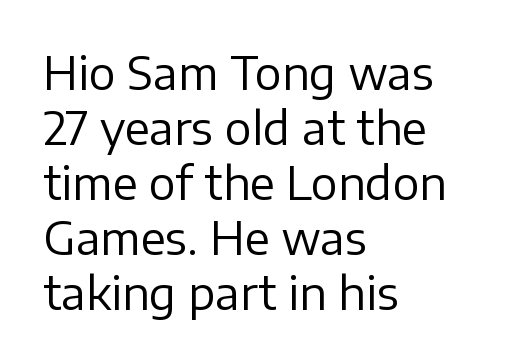
{"serif": "no", "italic": "no", "bold": "no", "weight": "regular", "width": "normal", "stroke_contrast": "low", "x_height": "medium", "monospaced": "no", "underline": "no", "align": "left", "line_spacing_ratio": 1.22, "letter_spacing": "normal", "letter_spacing_em": 0.0, "glyph_px": 45}
